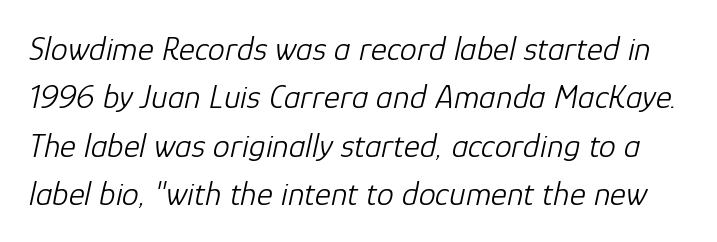
Q: Is the text bold? A: No.
Q: Is the text italic (slanted)? A: Yes, it leans right by about 12 degrees.
Q: Is the text underlined? A: No.
Q: Is the spacing between letters normal or unusually wide? A: Normal.
Q: Is the spacing between lines tight, normal or loose? A: Normal.
Q: Width (condensed, normal, or wide)? A: Normal.
Q: Stroke contrast? A: Low.
Q: x-height? A: Medium.
Q: Monospaced? A: No.
